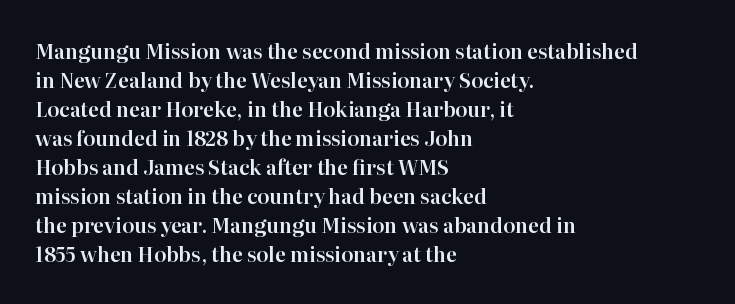
The image shows 20 px text type, upright; set left-aligned, normal line spacing (1.45x), normal letter spacing, not underlined.
